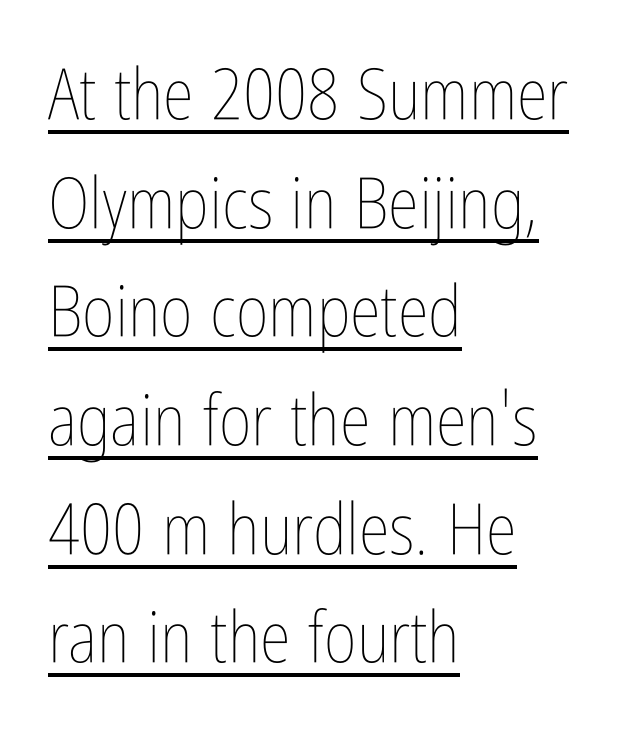
The image shows 71 px thin, condensed type, upright; set left-aligned, normal line spacing (1.53x), normal letter spacing, underlined; low stroke contrast and a medium x-height.
